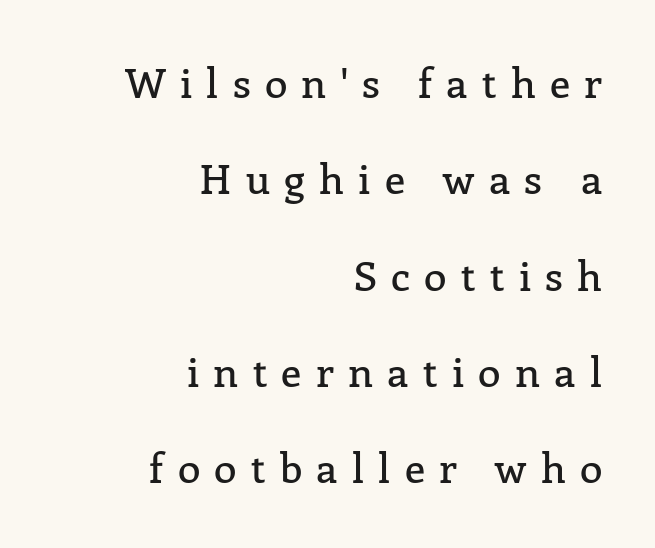
The lettering holds an erect, upright posture throughout. The tracking jumps out immediately: characters are airy and widely separated. Quick note: interline space is abundant. Leftover space on each line is placed entirely before the opening word.
